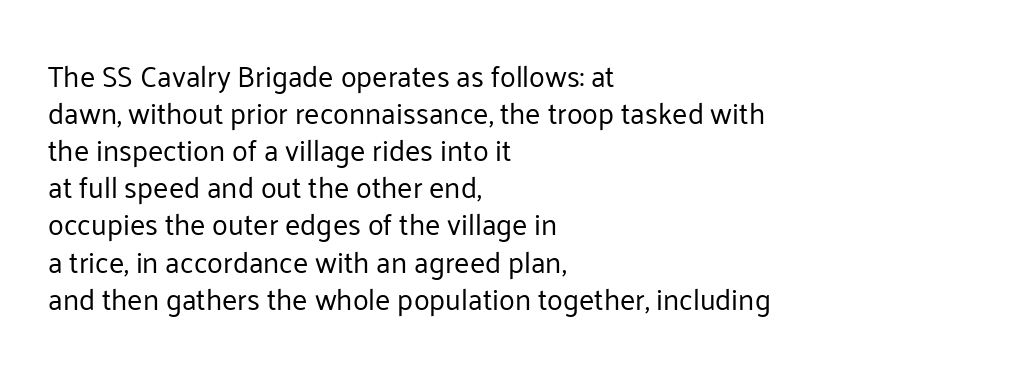
Q: Is the text bold? A: No.
Q: Is the text italic (slanted)? A: No, it is upright.
Q: Is the typeface a serif or a sans-serif typeface? A: Sans-serif.
Q: Is the text underlined? A: No.
Q: How is the paragraph aligned? A: Left-aligned.
Q: Is the spacing between letters normal or unusually wide? A: Normal.
Q: Is the spacing between lines tight, normal or loose? A: Normal.
Q: Width (condensed, normal, or wide)? A: Normal.
Q: Stroke contrast? A: Low.
Q: x-height? A: Medium.
Q: Monospaced? A: No.
